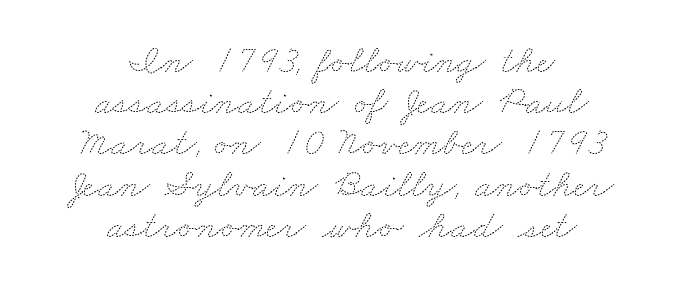
The strokes are not fattened; the text isn't bold. You could barely slide anything between these rows. The line texture is even and compact thanks to regular tracking. Descenders hang freely into open space. The face used here is proportionally spaced, like ordinary book or web type.
